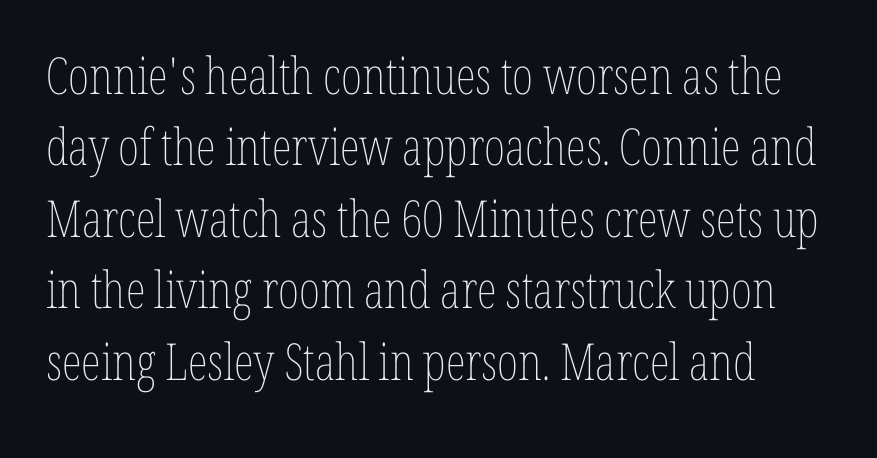
Q: Is the text bold? A: No.
Q: Is the text italic (slanted)? A: No, it is upright.
Q: Is the text underlined? A: No.
Q: Is the spacing between letters normal or unusually wide? A: Normal.
Q: Is the spacing between lines tight, normal or loose? A: Normal.
Q: Width (condensed, normal, or wide)? A: Condensed.
Q: Stroke contrast? A: Low.
Q: x-height? A: Medium.
Q: Monospaced? A: No.
